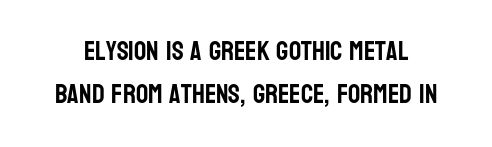
{"italic": "no", "underline": "no", "line_spacing": "normal", "line_spacing_ratio": 1.61, "letter_spacing": "normal", "letter_spacing_em": 0.0, "glyph_px": 27}
